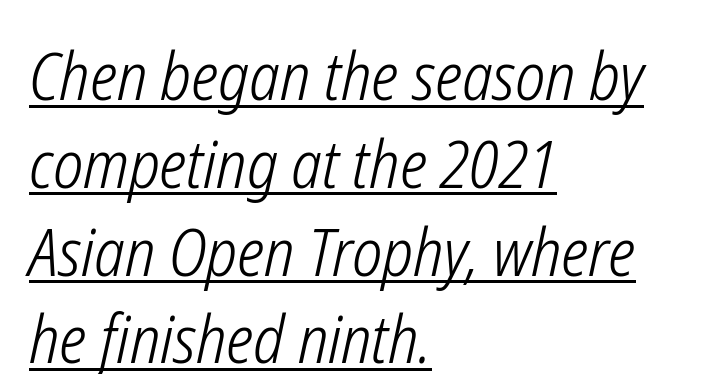
The image shows 66 px light, condensed type, italic (leaning right); set left-aligned, normal line spacing (1.33x), normal letter spacing, underlined; low stroke contrast and a medium x-height.
